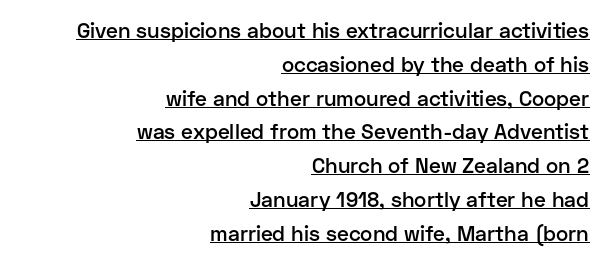
Letter spacing: default. Semibold letterforms, between regular and bold. These characters rest on top of a visible drawn line. Evenly set lines give the paragraph a standard silhouette.
